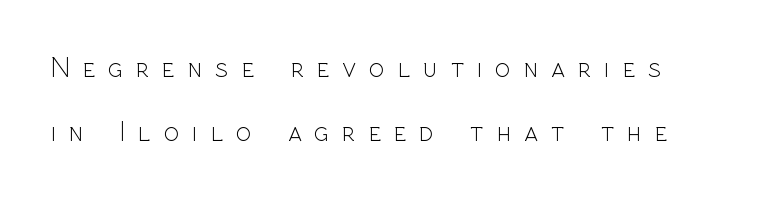
The image shows 29 px light sans-serif type, upright; set loose line spacing (2.22x), unusually wide letter spacing (+0.45 em), not underlined; a medium x-height.
